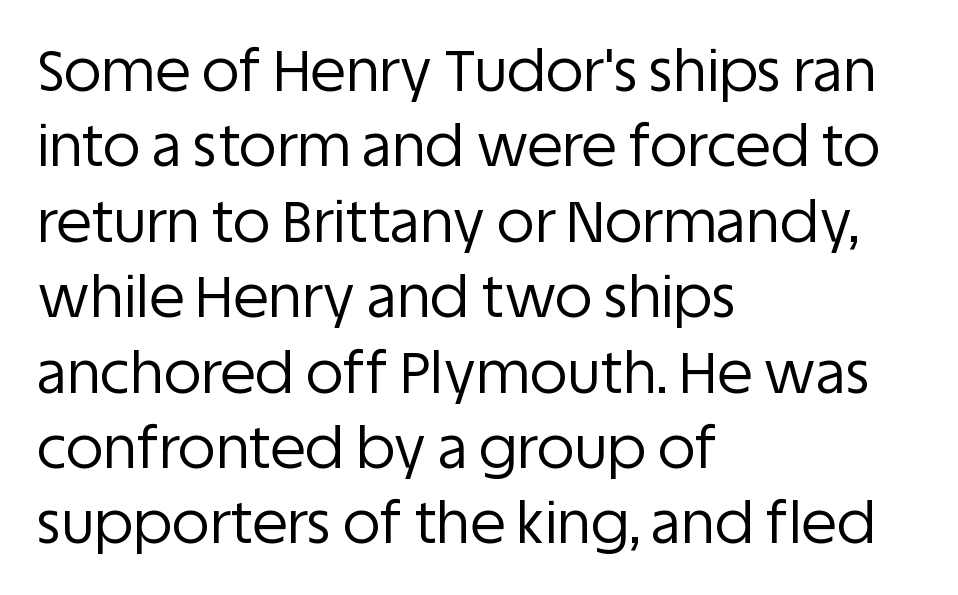
Layout note: lines flush left. Regarding leading, the lines here are spaced in the standard way. This sample has the flowing, uneven cadence of proportional lettering. To sum up the face: it is a sans, with no serifs. Ascenders rise straight up at ninety degrees. This reads as an unemphasized weight, regular at the heaviest.
